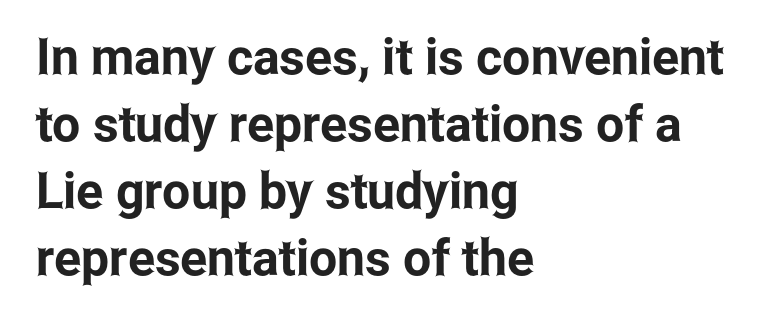
The image shows 50 px condensed sans-serif type, upright; set left-aligned, normal line spacing (1.34x), normal letter spacing, not underlined; low stroke contrast and a medium x-height.
